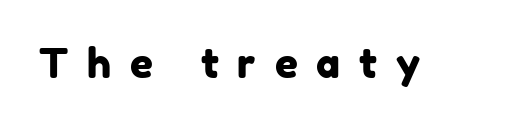
Is this a fixed-width face? No — the glyphs have proportional, varying widths. Check the space under the baseline: it is left empty. I'd call this a sans setting — the letters go barefoot. Loose tracking; the words dissolve into strings of separated letters.
